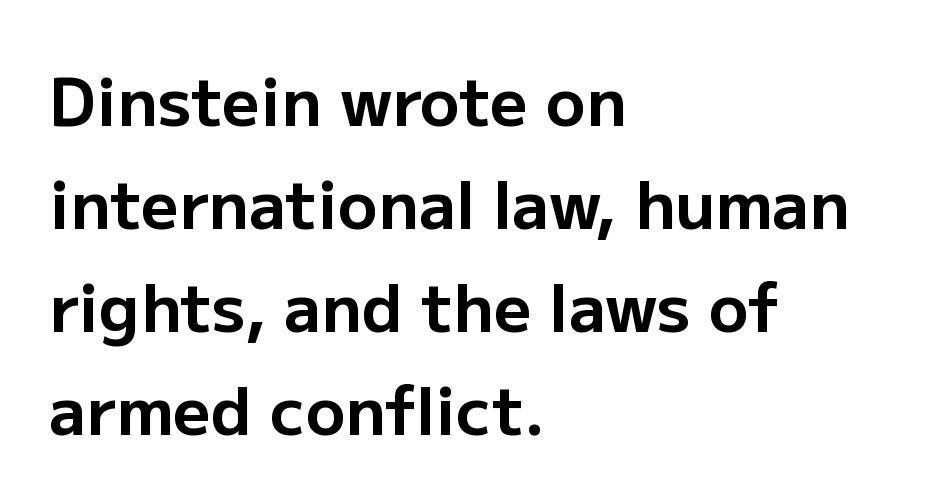
Q: Is the text bold? A: Yes.
Q: Is the text italic (slanted)? A: No, it is upright.
Q: Is the typeface a serif or a sans-serif typeface? A: Sans-serif.
Q: Is the text underlined? A: No.
Q: How is the paragraph aligned? A: Left-aligned.
Q: Is the spacing between letters normal or unusually wide? A: Normal.
Q: Is the spacing between lines tight, normal or loose? A: Normal.
Q: Width (condensed, normal, or wide)? A: Normal.
Q: Stroke contrast? A: Low.
Q: x-height? A: Medium.
Q: Monospaced? A: No.
